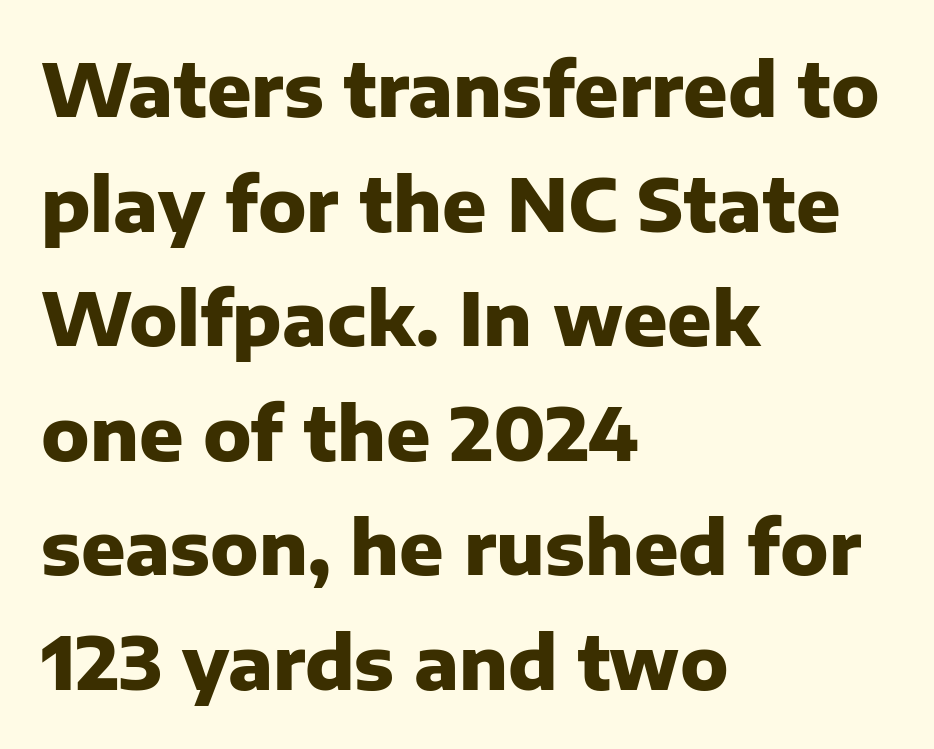
{"serif": "no", "italic": "no", "bold": "yes", "weight": "heavy", "width": "normal", "stroke_contrast": "low", "x_height": "medium", "monospaced": "no", "underline": "no", "align": "left", "line_spacing": "normal", "line_spacing_ratio": 1.57, "letter_spacing": "normal", "letter_spacing_em": 0.0, "glyph_px": 73}
